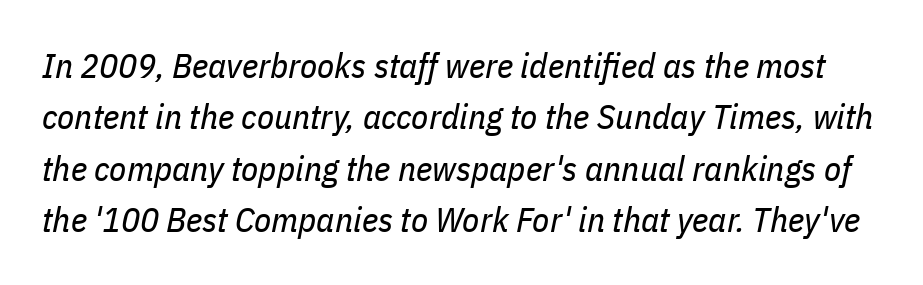
The glyphs look as if they've been sheared to an angle. Think of a printed novel: that variable character pitch is what you see here. These lines sit exactly where default settings would place them. Weight: not bold — regular or lighter.
